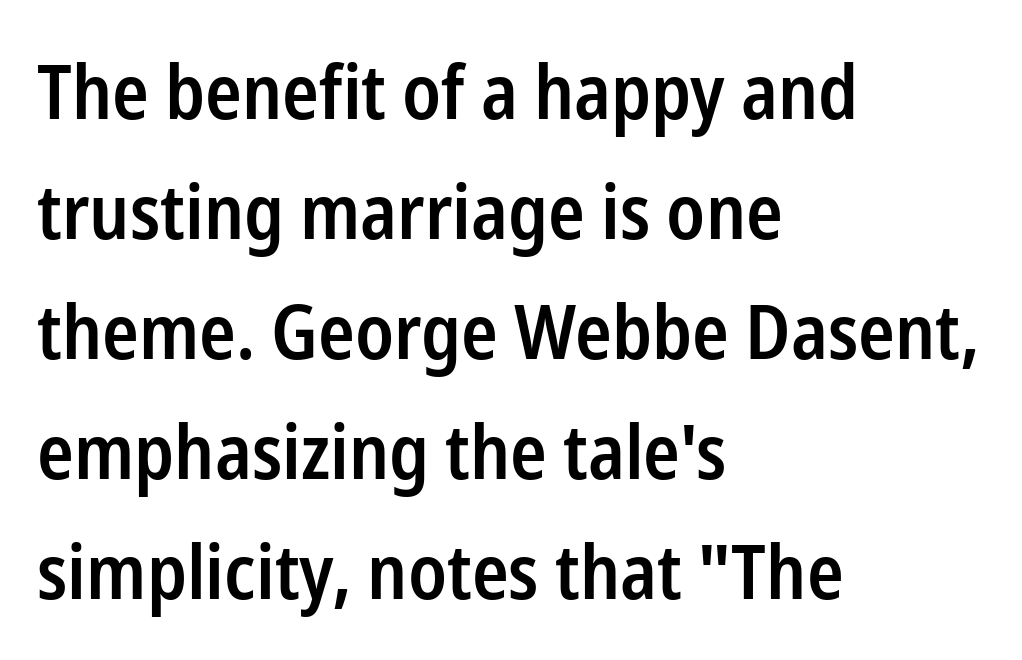
The image shows 76 px semibold, condensed sans-serif type, upright; set left-aligned, normal line spacing (1.58x), normal letter spacing, not underlined; low stroke contrast and a medium x-height.
